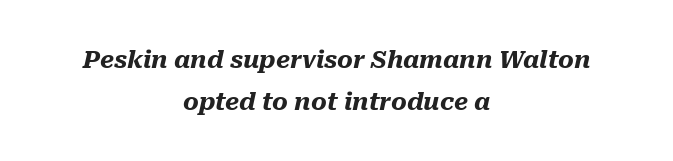
The strokes are fattened all the way to bold. Characters are canted at an angle relative to the baseline's perpendicular. Observe the ordinary spacing: letters are neighbours, not strangers. Horizontally, the lines are justified to the midpoint only. Words float on clear page, feet unadorned.
